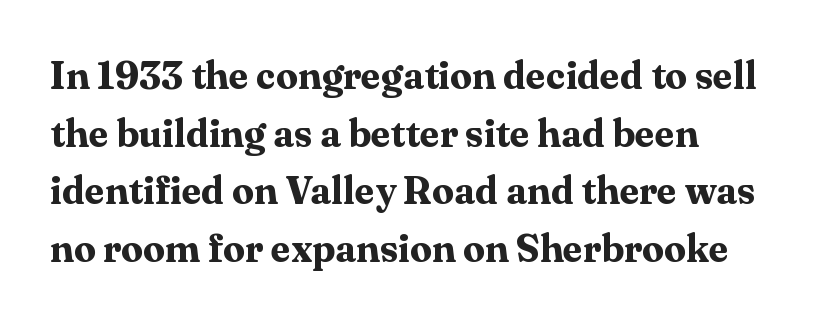
The image shows 39 px bold serif type, upright; set left-aligned, normal line spacing (1.48x), normal letter spacing, not underlined; medium stroke contrast and a medium x-height.
